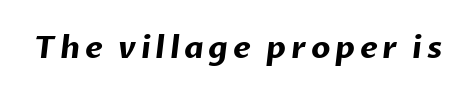
Q: Is the text bold? A: Yes.
Q: Is the typeface a serif or a sans-serif typeface? A: Sans-serif.
Q: Is the text underlined? A: No.
Q: Width (condensed, normal, or wide)? A: Normal.
Q: Stroke contrast? A: Low.
Q: x-height? A: Medium.
Q: Monospaced? A: No.
